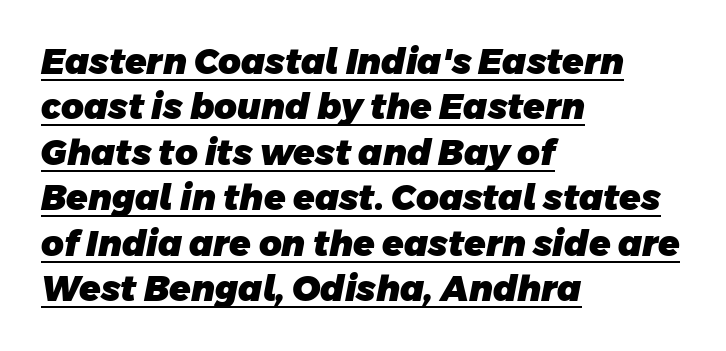
{"serif": "no", "bold": "yes", "weight": "heavy", "width": "normal", "stroke_contrast": "low", "x_height": "large", "monospaced": "no", "underline": "yes", "align": "left", "line_spacing": "normal", "line_spacing_ratio": 1.3, "letter_spacing": "normal", "letter_spacing_em": 0.0, "glyph_px": 35}
